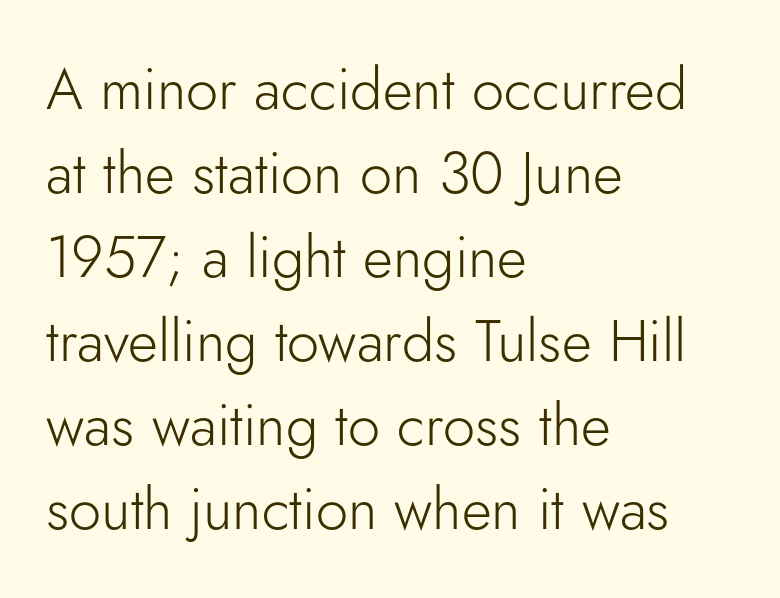
The image shows 58 px light sans-serif type, upright; set left-aligned, normal line spacing (1.45x), normal letter spacing, not underlined; low stroke contrast and a small x-height.
